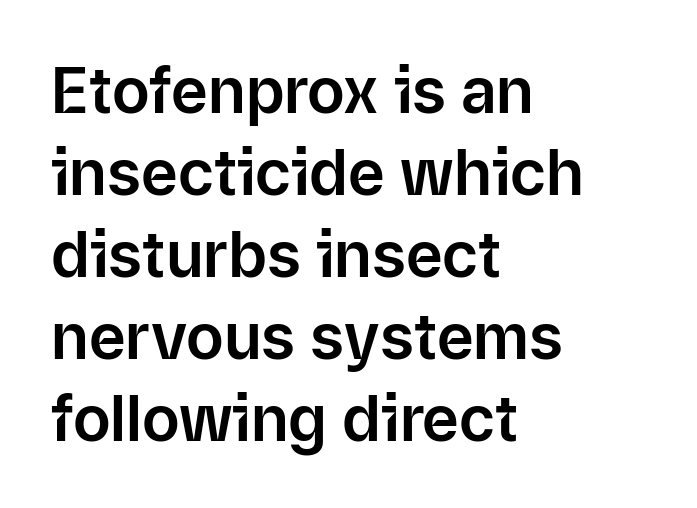
Q: Is the text italic (slanted)? A: No, it is upright.
Q: Is the typeface a serif or a sans-serif typeface? A: Sans-serif.
Q: Is the text underlined? A: No.
Q: How is the paragraph aligned? A: Left-aligned.
Q: Is the spacing between letters normal or unusually wide? A: Normal.
Q: Is the spacing between lines tight, normal or loose? A: Normal.
Q: Width (condensed, normal, or wide)? A: Normal.
Q: Stroke contrast? A: Low.
Q: x-height? A: Medium.
Q: Monospaced? A: No.
